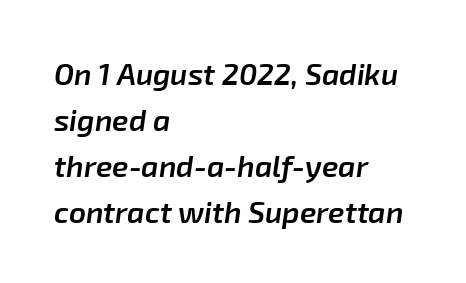
Q: Is the text bold? A: Semi-bold.
Q: Is the text italic (slanted)? A: Yes, it leans right by about 8 degrees.
Q: Is the text underlined? A: No.
Q: How is the paragraph aligned? A: Left-aligned.
Q: Is the spacing between letters normal or unusually wide? A: Normal.
Q: Is the spacing between lines tight, normal or loose? A: Normal.
Q: Width (condensed, normal, or wide)? A: Normal.
Q: Stroke contrast? A: Low.
Q: x-height? A: Medium.
Q: Monospaced? A: No.
